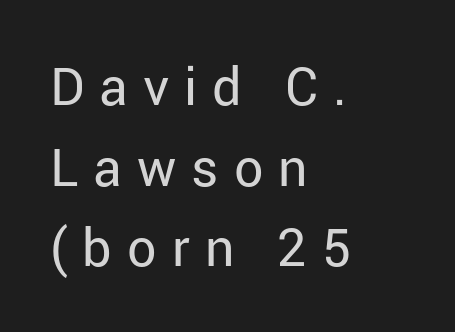
Nothing heavy about these letters — not bold at all. Characters follow at a spacing far wider than the type designer built in. Every stem runs plumb, perpendicular to the baseline. Summary of vertical rhythm: regular, with standard interline spacing. A clean baseline with only descenders dipping below it. Reading down the block, your eye returns to a fixed left position each line.
